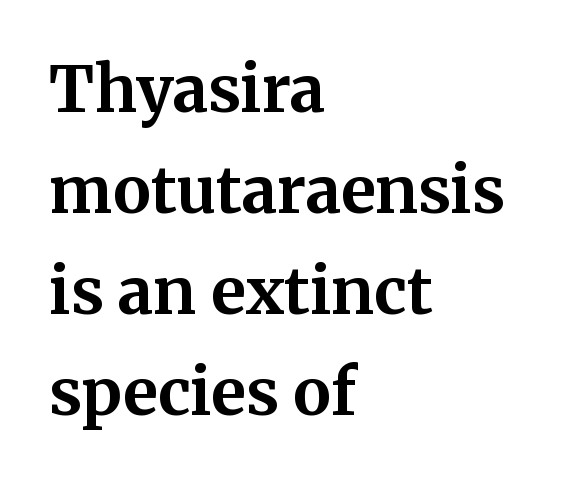
{"serif": "yes", "italic": "no", "bold": "yes", "weight": "bold", "width": "normal", "stroke_contrast": "medium", "x_height": "medium", "monospaced": "no", "underline": "no", "align": "left", "line_spacing": "normal", "line_spacing_ratio": 1.58, "letter_spacing": "normal", "letter_spacing_em": 0.0, "glyph_px": 64}
